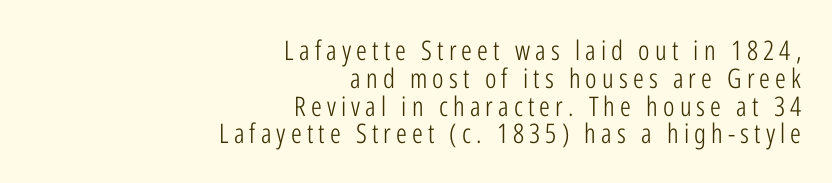
Rule under the text: the space is simply empty. No italicization has been applied; the sample stays upright. Stem width sits at or under what a default text font uses. Horizontal alignment here is rightward, an uncommon choice for prose. The line-height multiplier appears low, near solid setting.
